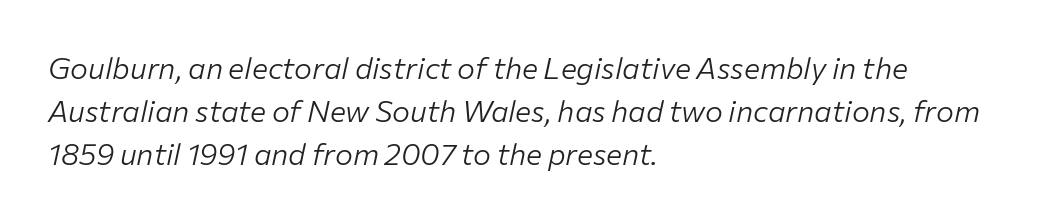
The image shows 30 px light type, italic (leaning right); set left-aligned, normal line spacing (1.43x), normal letter spacing, not underlined; low stroke contrast and a medium x-height.
